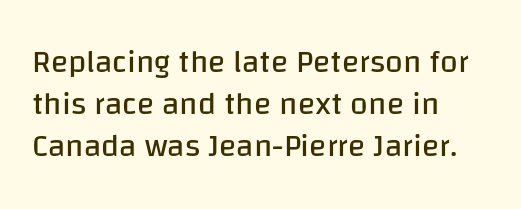
The image shows 32 px regular-weight sans-serif type, upright; set left-aligned, normal line spacing (1.32x), normal letter spacing, not underlined; low stroke contrast and a large x-height.
